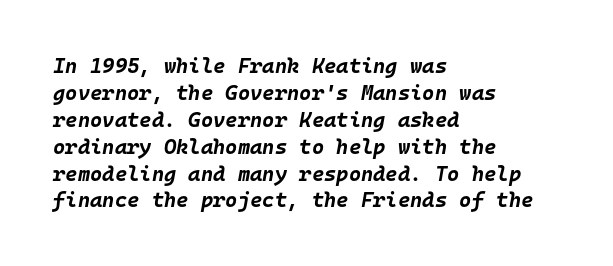
Q: Is the text bold? A: Yes.
Q: Is the text italic (slanted)? A: Yes, it leans right by about 10 degrees.
Q: Is the text underlined? A: No.
Q: How is the paragraph aligned? A: Left-aligned.
Q: Is the spacing between letters normal or unusually wide? A: Normal.
Q: Is the spacing between lines tight, normal or loose? A: Normal.
